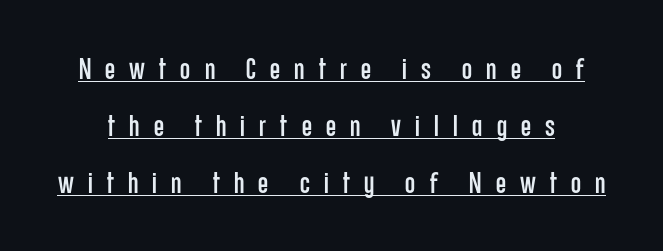
Q: Is the text italic (slanted)? A: No, it is upright.
Q: Is the typeface a serif or a sans-serif typeface? A: Sans-serif.
Q: Is the text underlined? A: Yes.
Q: Is the spacing between letters normal or unusually wide? A: Unusually wide.
Q: Is the spacing between lines tight, normal or loose? A: Loose.
Q: Width (condensed, normal, or wide)? A: Condensed.
Q: Stroke contrast? A: Low.
Q: x-height? A: Large.
Q: Monospaced? A: No.
